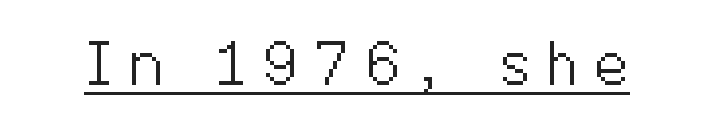
{"serif": "no", "italic": "no", "bold": "no", "weight": "light", "width": "normal", "stroke_contrast": "medium", "x_height": "medium", "monospaced": "no", "underline": "yes", "letter_spacing": "wide", "letter_spacing_em": 0.24, "glyph_px": 64}
